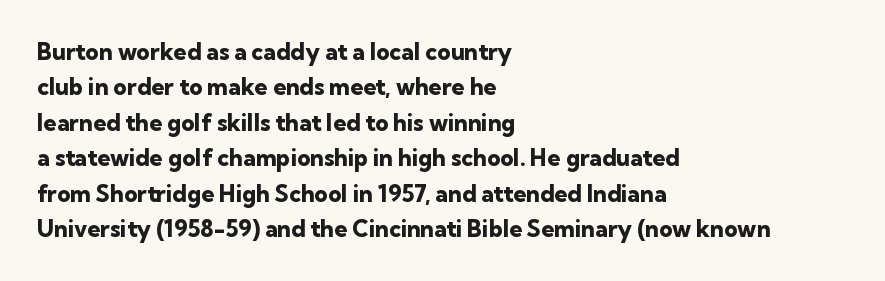
{"italic": "no", "bold": "yes", "underline": "no", "align": "left", "line_spacing": "normal", "line_spacing_ratio": 1.54, "letter_spacing": "normal", "letter_spacing_em": 0.0, "glyph_px": 23}
